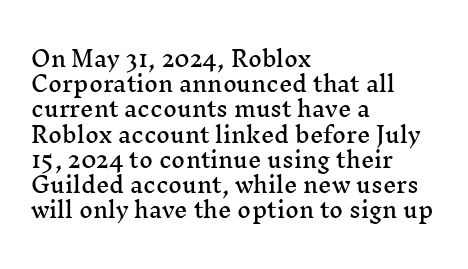
The image shows 21 px text type, upright; set left-aligned, line spacing 1.2x, normal letter spacing, not underlined.
